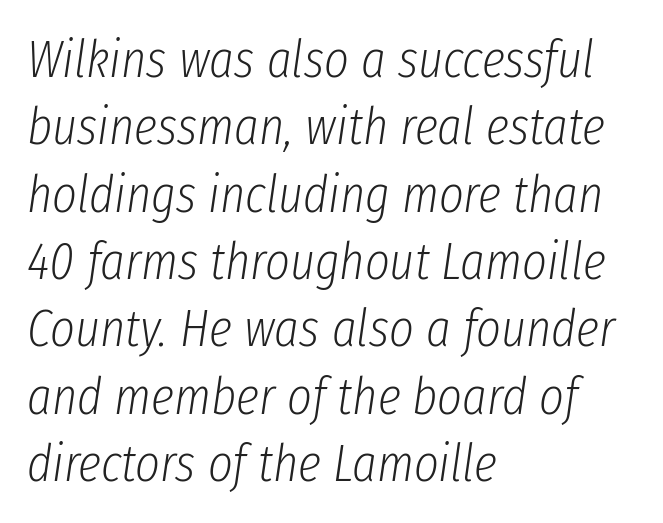
The horizontal fit of the characters is conventional and even. Horizontally, the lines are justified to the leading edge only. The string is rendered with underlining switched off. Rows of type keep a routine distance in the vertical direction. These lines are rendered in a variable-pitch font. Unbolded letterforms with no extra heft.
